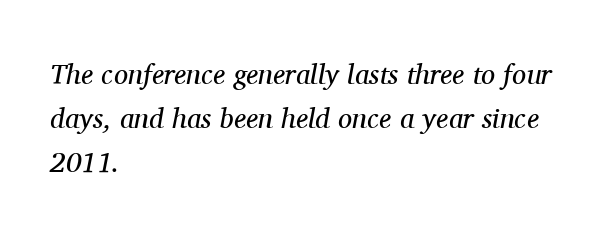
Slanted lettering throughout. One-word summary of the alignment: left. Spacing between characters is what you'd get straight out of the box. Honestly, the row spacing looks completely unremarkable. Has an underline been added? It has not. Think standard paragraph weight, or any step lighter than that.
